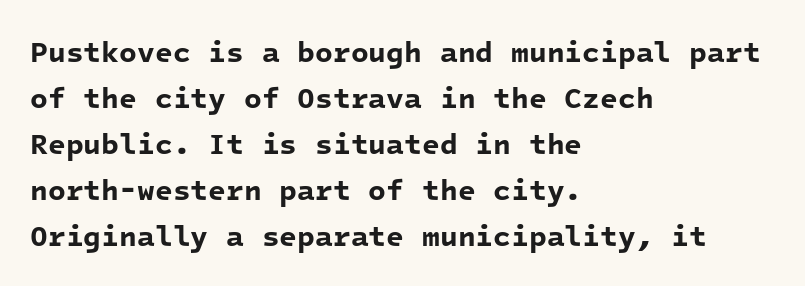
The image shows 29 px bold sans-serif type, monospaced; set left-aligned, normal line spacing (1.59x), normal letter spacing, not underlined; low stroke contrast and a medium x-height.
